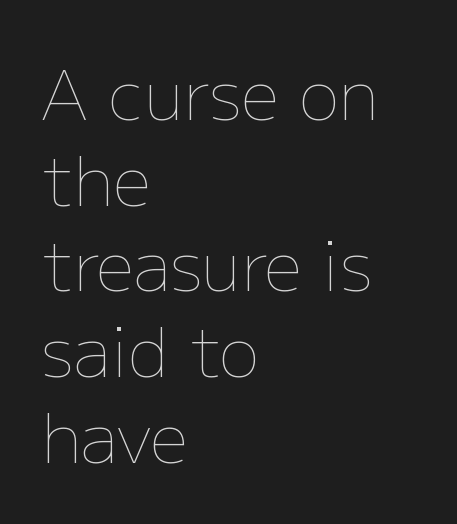
The type is set solid horizontally, with unmodified tracking. Underlining? Definitely not there. Compared with a centered layout, this one pins lines to the left instead. Each letter keeps its own natural width here, so spacing adapts to shape.
